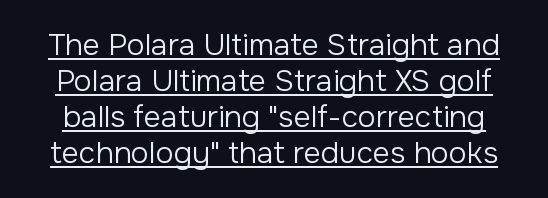
No chunkiness to these letters — they're not bold. Note the varied advance widths — an 'i' is clearly narrower than an 'm'. The face used here is rendered with its standard letterfit. This is roman type, the default non-slanted kind. The font family rendered here belongs to the sans-serif group. Somebody hit Ctrl+U on this one — the words are underlined.
